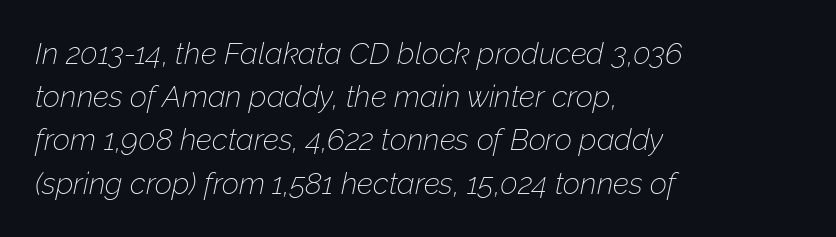
The image shows 30 px thin type, italic (leaning right); set left-aligned, normal line spacing (1.44x), normal letter spacing, not underlined; low stroke contrast and a medium x-height.
